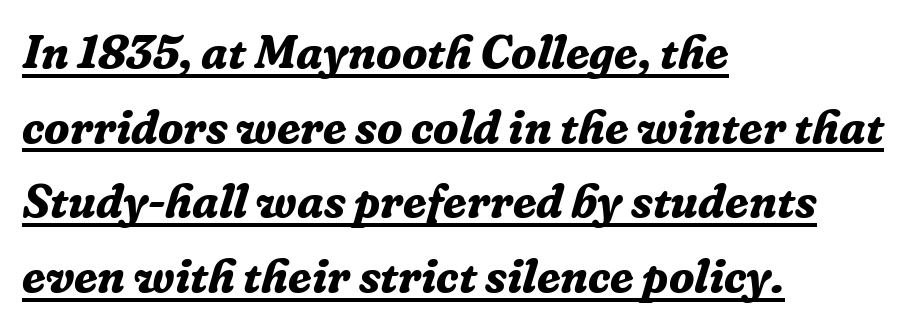
{"serif": "yes", "italic": "yes", "lean": "right", "slant_degrees": 16, "bold": "yes", "weight": "bold", "width": "normal", "stroke_contrast": "low", "x_height": "medium", "monospaced": "no", "underline": "yes", "align": "left", "line_spacing": "normal", "line_spacing_ratio": 1.59, "letter_spacing": "normal", "letter_spacing_em": 0.0, "glyph_px": 47}
